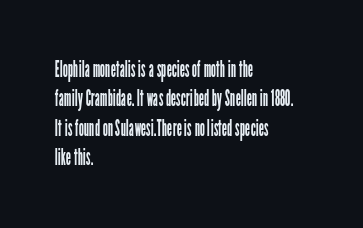
{"italic": "no", "bold": "no", "underline": "no", "align": "left", "line_spacing": "normal", "line_spacing_ratio": 1.28, "letter_spacing": "normal", "letter_spacing_em": 0.0, "glyph_px": 23}
